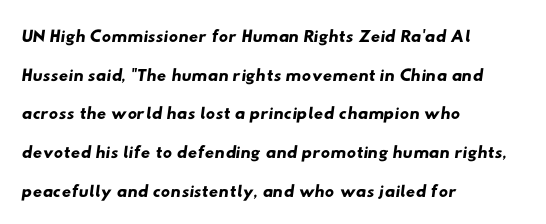
{"underline": "no", "align": "left", "line_spacing": "normal", "line_spacing_ratio": 1.49, "letter_spacing": "normal", "letter_spacing_em": 0.0, "glyph_px": 26}
